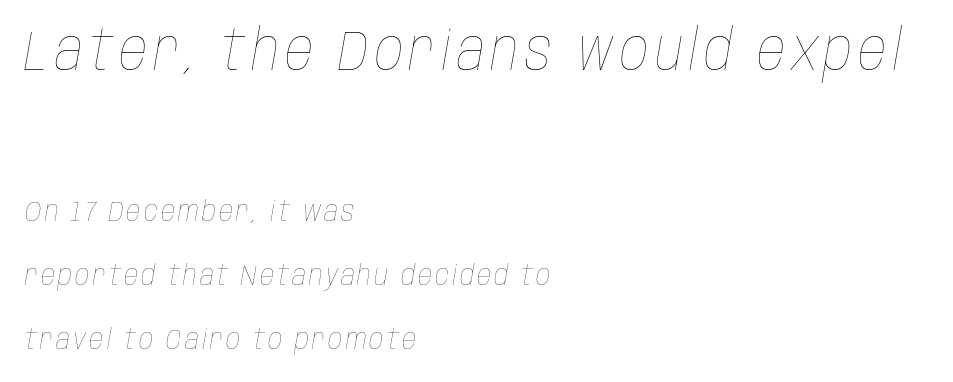
Q: Is the text bold? A: No.
Q: Is the text italic (slanted)? A: Yes, it leans right by about 10 degrees.
Q: Is the text underlined? A: No.
Q: How is the paragraph aligned? A: Left-aligned.
Q: Is the spacing between lines tight, normal or loose? A: Loose.
Q: Which block of text is set in a larger size, the first (top) or the second (bottom)? A: The first (top) one.
Q: Width (condensed, normal, or wide)? A: Condensed.
Q: Stroke contrast? A: Low.
Q: x-height? A: Large.
Q: Monospaced? A: No.
